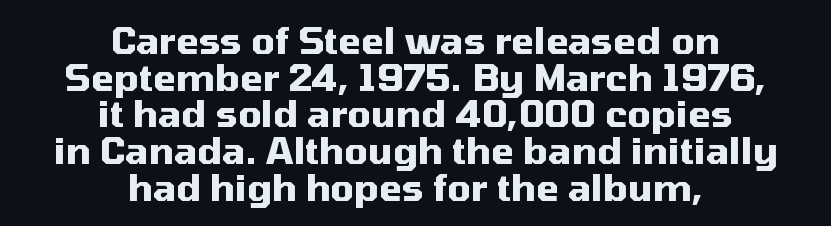
{"serif": "no", "italic": "no", "bold": "yes", "weight": "heavy", "width": "normal", "stroke_contrast": "medium", "x_height": "medium", "monospaced": "no", "underline": "no", "align": "center", "line_spacing": "tight", "line_spacing_ratio": 0.99, "letter_spacing": "normal", "letter_spacing_em": 0.0, "glyph_px": 37}
